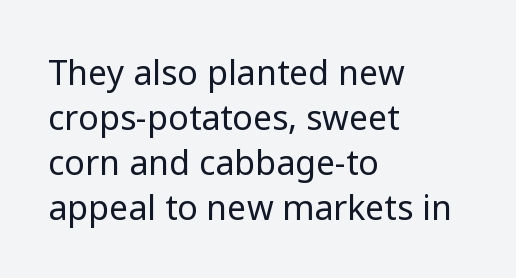
The image shows 34 px regular-weight sans-serif type, upright; set left-aligned, normal line spacing (1.32x), normal letter spacing, not underlined; low stroke contrast and a medium x-height.
